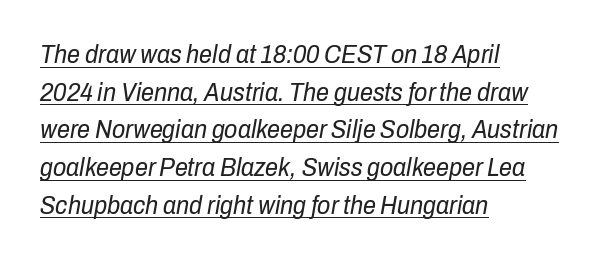
{"italic": "yes", "lean": "right", "slant_degrees": 10, "bold": "no", "underline": "yes", "align": "left", "line_spacing": "normal", "line_spacing_ratio": 1.45, "letter_spacing": "normal", "letter_spacing_em": 0.0, "glyph_px": 26}
